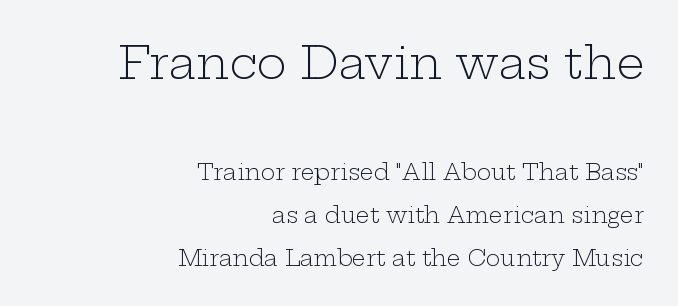
The image shows 45 px light, wide serif type, upright; set right-aligned, loose line spacing (1.95x), normal letter spacing, not underlined; the first (top) block is 2.05x larger; low stroke contrast and a medium x-height.
